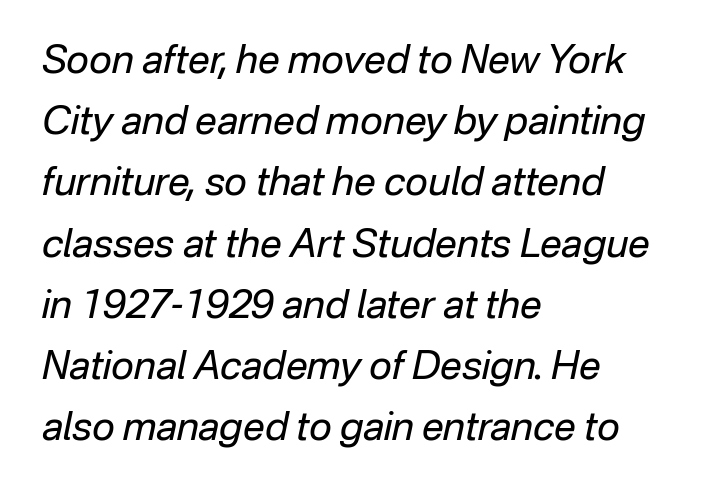
{"italic": "yes", "lean": "right", "slant_degrees": 12, "bold": "no", "weight": "regular", "width": "normal", "stroke_contrast": "low", "x_height": "medium", "monospaced": "no", "underline": "no", "align": "left", "line_spacing": "normal", "line_spacing_ratio": 1.57, "letter_spacing": "normal", "letter_spacing_em": 0.0, "glyph_px": 39}
